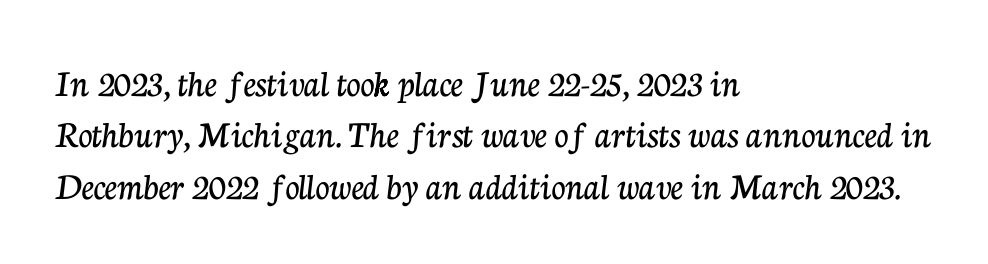
{"serif": "yes", "width": "normal", "stroke_contrast": "low", "x_height": "medium", "monospaced": "no", "underline": "no", "align": "left", "line_spacing": "normal", "line_spacing_ratio": 1.32, "letter_spacing": "normal", "letter_spacing_em": 0.0, "glyph_px": 39}
